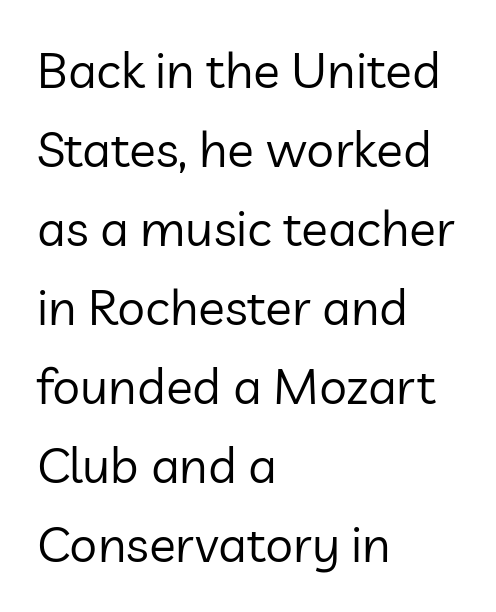
The image shows 50 px regular-weight sans-serif type, upright; set left-aligned, normal line spacing (1.58x), normal letter spacing, not underlined; low stroke contrast and a medium x-height.
